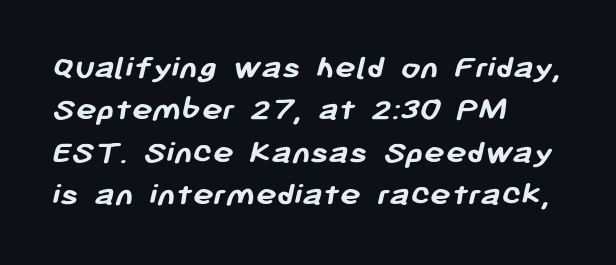
In terms of letterform style, serifs are entirely absent. Underlining? Definitely not there. The strokes are fattened all the way to bold. The tracking reads as untouched default to a designer's eye. Think of a printed novel: that variable character pitch is what you see here. In CSS terms this would be text-align: left.
